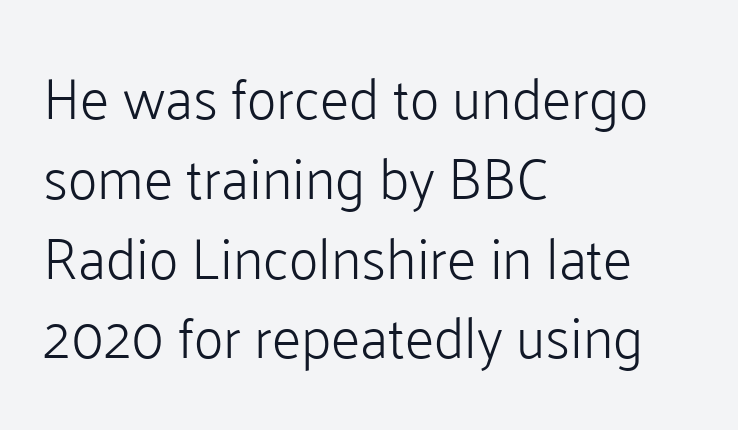
{"serif": "no", "italic": "no", "bold": "no", "weight": "light", "width": "normal", "stroke_contrast": "low", "x_height": "medium", "monospaced": "no", "underline": "no", "align": "left", "line_spacing": "normal", "line_spacing_ratio": 1.4, "letter_spacing": "normal", "letter_spacing_em": 0.0, "glyph_px": 57}
